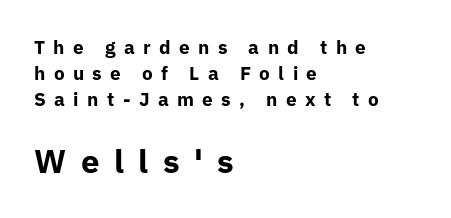
This is sans-serif lettering, the kind often seen on screens and signage. Each row of text sits above clean, open space. Loose tracking; the words dissolve into strings of separated letters. The setting favours the left margin, as ordinary paragraphs usually do. Note the varied advance widths — an 'i' is clearly narrower than an 'm'. Character size in the trailing block exceeds that of the leading block.
